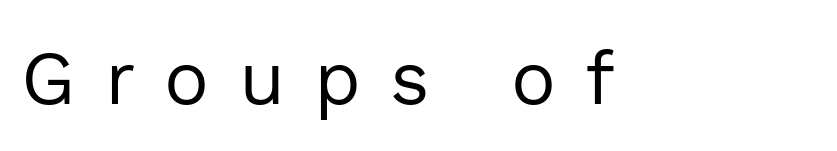
Q: Is the text bold? A: No.
Q: Is the text italic (slanted)? A: No, it is upright.
Q: Is the typeface a serif or a sans-serif typeface? A: Sans-serif.
Q: Is the text underlined? A: No.
Q: How is the paragraph aligned? A: Left-aligned.
Q: Is the spacing between letters normal or unusually wide? A: Unusually wide.
Q: Width (condensed, normal, or wide)? A: Normal.
Q: x-height? A: Medium.
Q: Monospaced? A: No.
